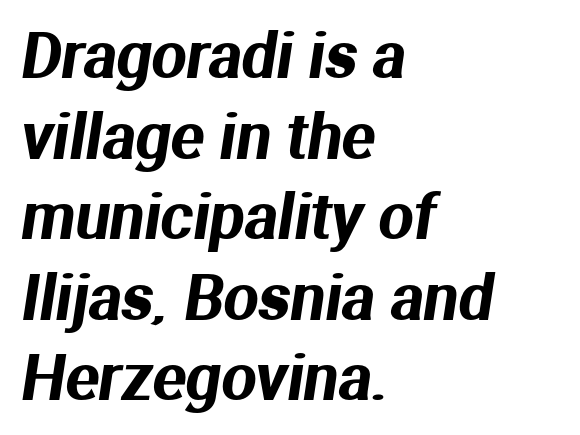
{"serif": "no", "width": "normal", "stroke_contrast": "medium", "x_height": "medium", "monospaced": "no", "underline": "no", "align": "left", "line_spacing": "normal", "line_spacing_ratio": 1.3, "letter_spacing": "normal", "letter_spacing_em": 0.0, "glyph_px": 62}
